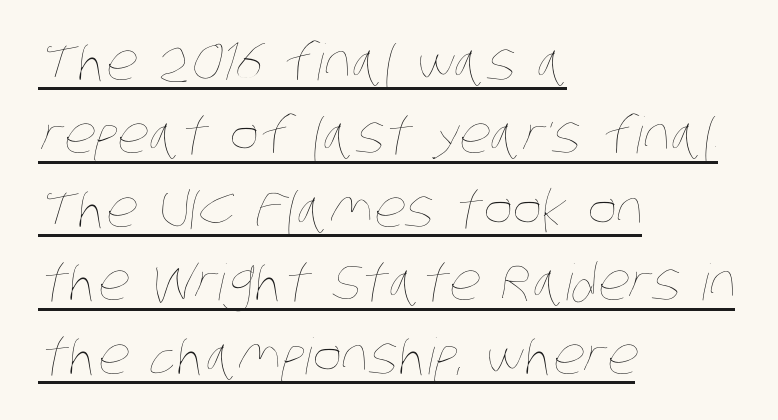
What stands out about the letter spacing? Nothing — it is the standard amount. Caption: face not bold, strokes unweighted. Leading matches the norm, producing a regular column. The lines in this sample share a left origin and differ only in where they stop.
